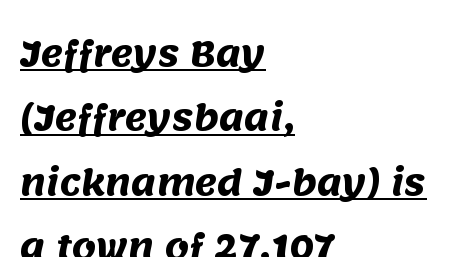
Q: Is the text bold? A: Yes.
Q: Is the typeface a serif or a sans-serif typeface? A: Sans-serif.
Q: Is the text underlined? A: Yes.
Q: How is the paragraph aligned? A: Left-aligned.
Q: Is the spacing between letters normal or unusually wide? A: Normal.
Q: Width (condensed, normal, or wide)? A: Normal.
Q: Stroke contrast? A: Medium.
Q: x-height? A: Large.
Q: Monospaced? A: No.
